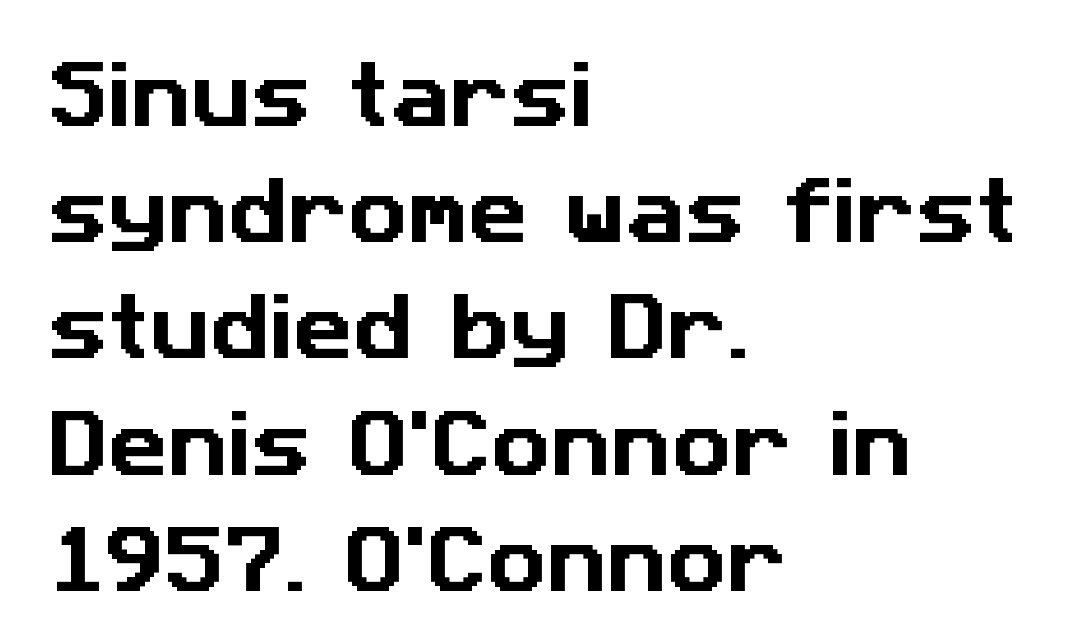
The image shows 74 px sans-serif type; set left-aligned, normal line spacing (1.57x), normal letter spacing, not underlined; low stroke contrast and a medium x-height.
